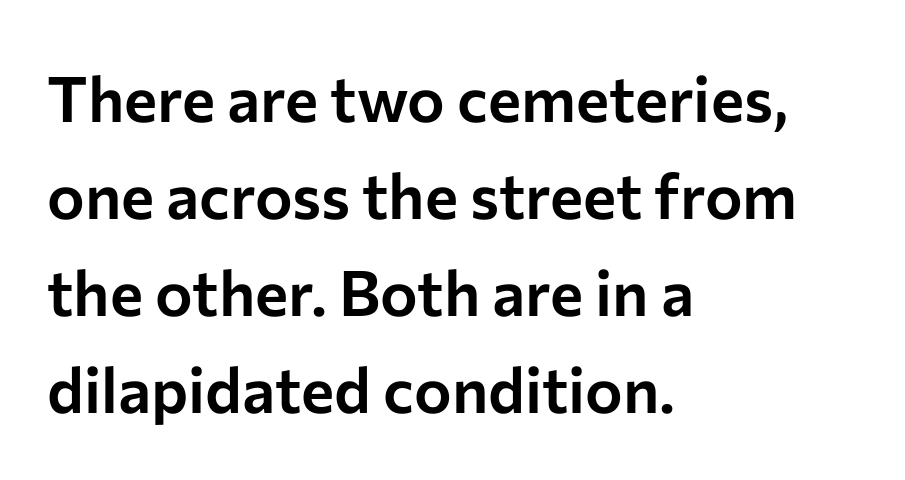
The image shows 63 px sans-serif type, upright; set left-aligned, normal line spacing (1.54x), normal letter spacing, not underlined; low stroke contrast and a medium x-height.
